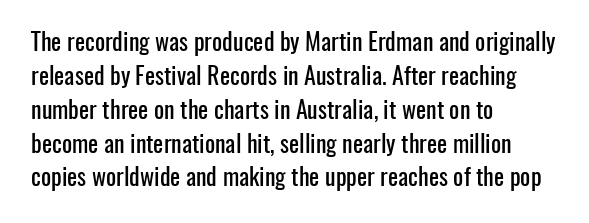
The image shows 24 px text type, upright; set left-aligned, normal line spacing (1.41x), normal letter spacing, not underlined.
